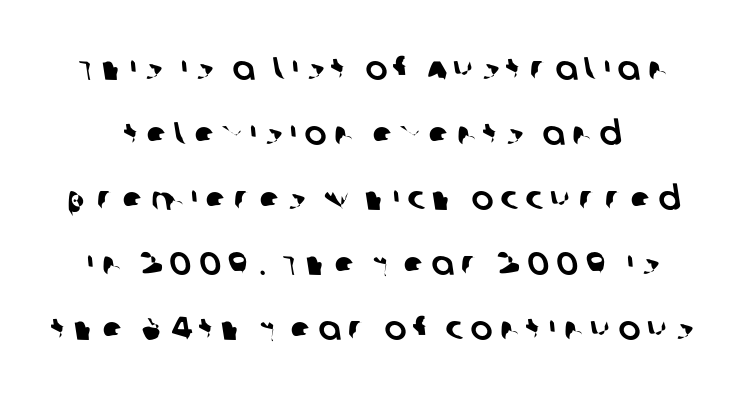
Q: Is the typeface a serif or a sans-serif typeface? A: Sans-serif.
Q: Is the text underlined? A: No.
Q: Is the spacing between letters normal or unusually wide? A: Unusually wide.
Q: Is the spacing between lines tight, normal or loose? A: Loose.
Q: Width (condensed, normal, or wide)? A: Normal.
Q: Stroke contrast? A: Low.
Q: x-height? A: Large.
Q: Monospaced? A: No.
